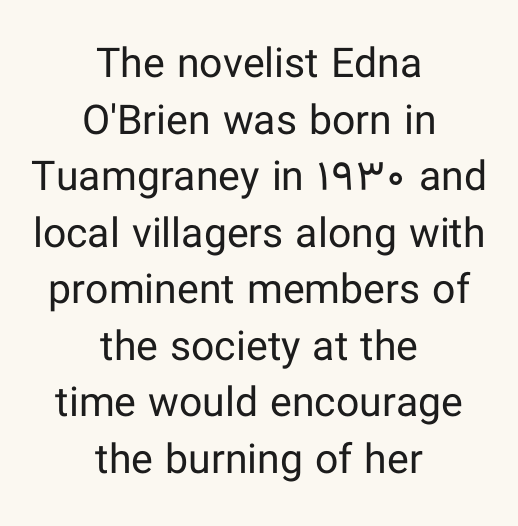
The image shows 41 px regular-weight sans-serif type, upright; set centered, normal line spacing (1.38x), normal letter spacing, not underlined; low stroke contrast and a medium x-height.
